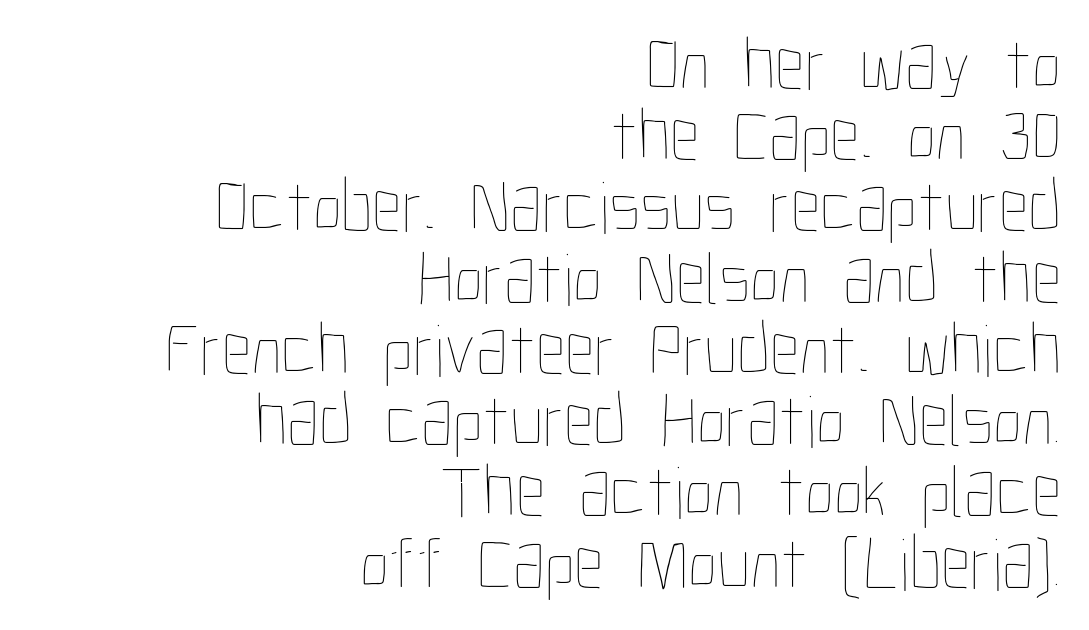
{"italic": "no", "bold": "no", "weight": "thin", "width": "condensed", "stroke_contrast": "low", "x_height": "medium", "monospaced": "no", "underline": "no", "align": "right", "line_spacing": "tight", "line_spacing_ratio": 0.95, "letter_spacing": "normal", "letter_spacing_em": 0.0, "glyph_px": 75}
